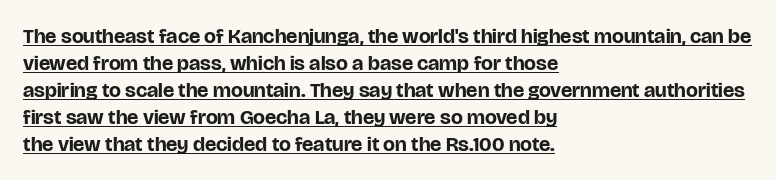
{"italic": "no", "bold": "yes", "underline": "yes", "align": "left", "line_spacing": "normal", "line_spacing_ratio": 1.28, "letter_spacing": "normal", "letter_spacing_em": 0.0, "glyph_px": 21}
